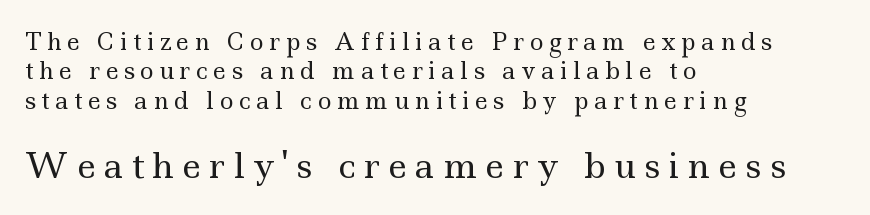
{"serif": "yes", "italic": "no", "bold": "no", "weight": "regular", "width": "wide", "x_height": "small", "monospaced": "no", "underline": "no", "align": "left", "line_spacing": "normal", "line_spacing_ratio": 1.28, "letter_spacing": "wide", "letter_spacing_em": 0.24, "larger_block": "second", "size_ratio": 1.48, "glyph_px": 34}
